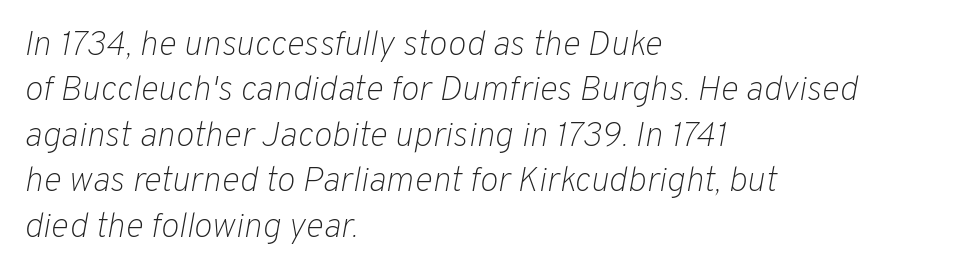
Whoever set this chose a conventional vertical rhythm. The passage shown is typed in a proportional face where columns would drift. Think standard paragraph weight, or any step lighter than that. Typeset ragged right — the left edge is the straight one.
